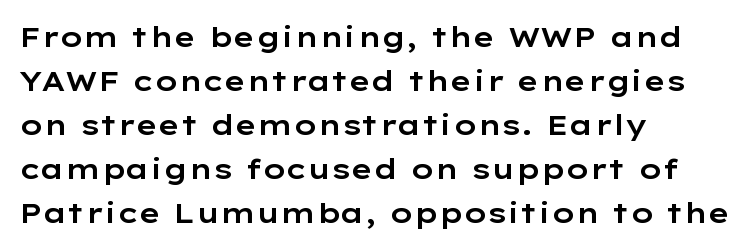
Look at the tracking — it's just the regular setting, nothing added. The zone under the glyphs is completely vacant. In CSS terms this would be text-align: left. Quick note: interline space is typical. Each letter keeps its own natural width here, so spacing adapts to shape.
